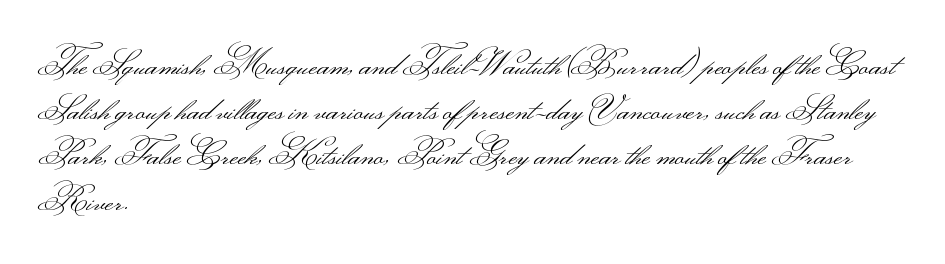
Grotesque or geometric, the face here clearly has no serifs. In CSS terms this would be text-align: left. Check under the words: just untouched page. Weight: not bold — regular or lighter.
